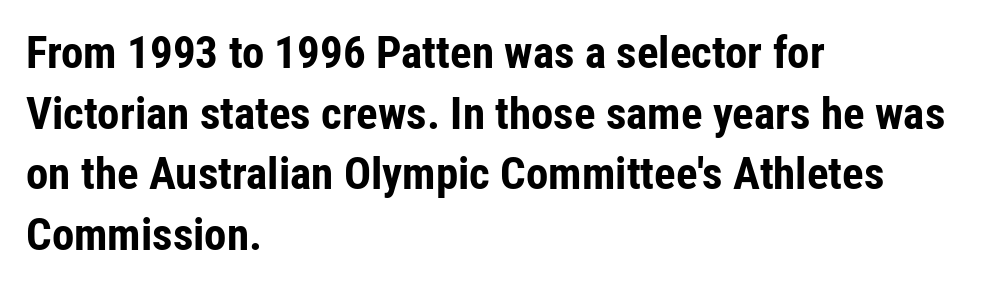
The image shows 45 px bold, condensed sans-serif type, upright; set left-aligned, normal line spacing (1.35x), normal letter spacing, not underlined; low stroke contrast and a medium x-height.
